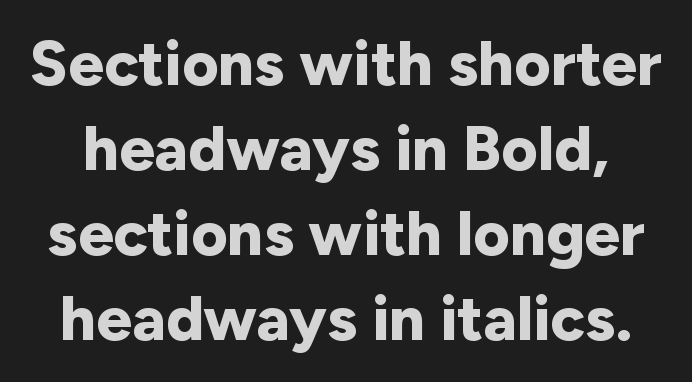
Compared with typical paragraphs, the rows here are spaced about the same. Quick note: not italic, upright. These lines are composed in type without serifs. Spacing verdict: proportional, widths tailored to each character. These lines keep a tight, regular rhythm from letter to letter. Nobody drew a line under any word here.
